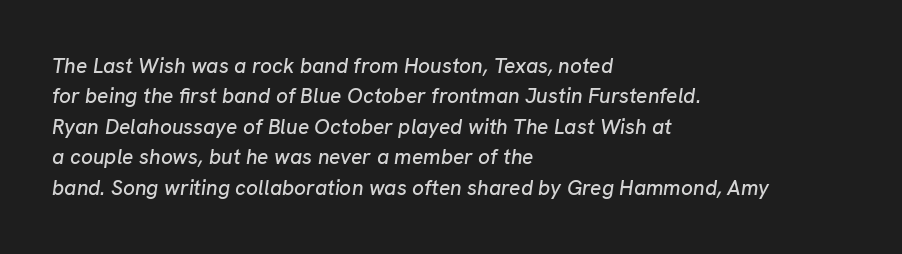
Layout note: lines flush left. A bare baseline throughout the passage. Line spacing here is normal. There's an unmistakable incline to the writing here. Here the glyphs are tracked normally, forming tight word shapes.
